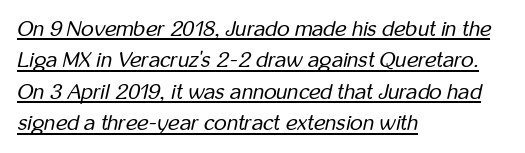
The image shows 22 px text type, italic (leaning right); set left-aligned, normal line spacing (1.43x), normal letter spacing, underlined.
